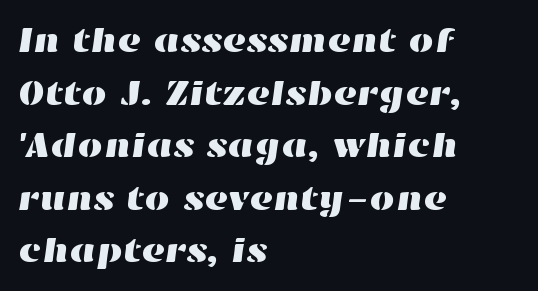
The image shows 36 px wide type; set left-aligned, normal line spacing (1.46x), normal letter spacing, not underlined; high stroke contrast and a medium x-height.
